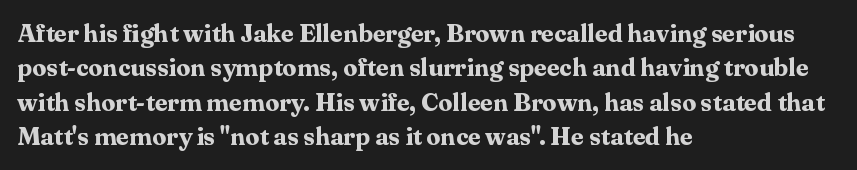
Q: Is the text bold? A: Yes.
Q: Is the text italic (slanted)? A: No, it is upright.
Q: Is the text underlined? A: No.
Q: How is the paragraph aligned? A: Left-aligned.
Q: Is the spacing between letters normal or unusually wide? A: Normal.
Q: Is the spacing between lines tight, normal or loose? A: Normal.
